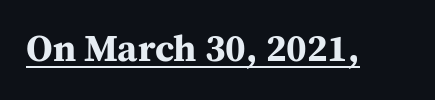
{"serif": "yes", "italic": "no", "bold": "yes", "weight": "bold", "width": "normal", "stroke_contrast": "medium", "x_height": "medium", "monospaced": "no", "underline": "yes", "letter_spacing": "normal", "letter_spacing_em": 0.0, "glyph_px": 38}
